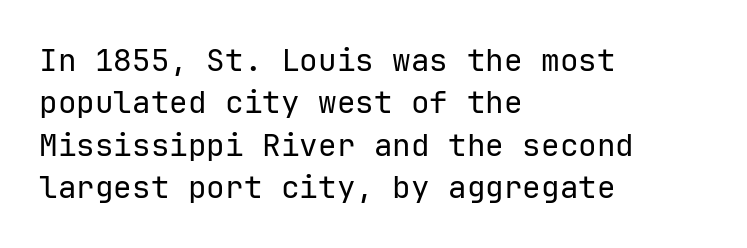
{"serif": "no", "italic": "no", "bold": "no", "weight": "regular", "width": "normal", "stroke_contrast": "low", "x_height": "medium", "monospaced": "yes", "underline": "no", "align": "left", "line_spacing": "normal", "line_spacing_ratio": 1.37, "letter_spacing": "normal", "letter_spacing_em": 0.0, "glyph_px": 31}
